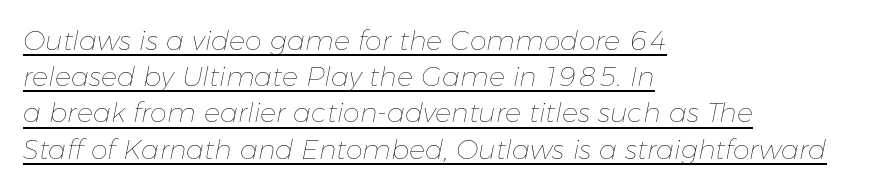
Q: Is the text bold? A: No.
Q: Is the text italic (slanted)? A: Yes, it leans right by about 11 degrees.
Q: Is the text underlined? A: Yes.
Q: How is the paragraph aligned? A: Left-aligned.
Q: Is the spacing between letters normal or unusually wide? A: Normal.
Q: Is the spacing between lines tight, normal or loose? A: Normal.
